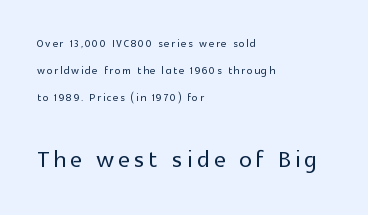
The image shows 32 px sans-serif type, upright; set left-aligned, loose line spacing (1.94x), not underlined; the second (bottom) block is 2.29x larger; a medium x-height.
